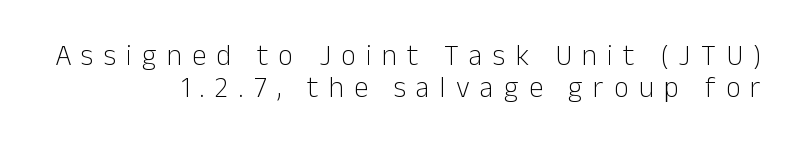
{"serif": "no", "italic": "no", "bold": "no", "weight": "light", "width": "normal", "stroke_contrast": "low", "x_height": "medium", "monospaced": "no", "underline": "no", "align": "right", "line_spacing": "tight", "line_spacing_ratio": 1.09, "letter_spacing": "wide", "letter_spacing_em": 0.35, "glyph_px": 29}
